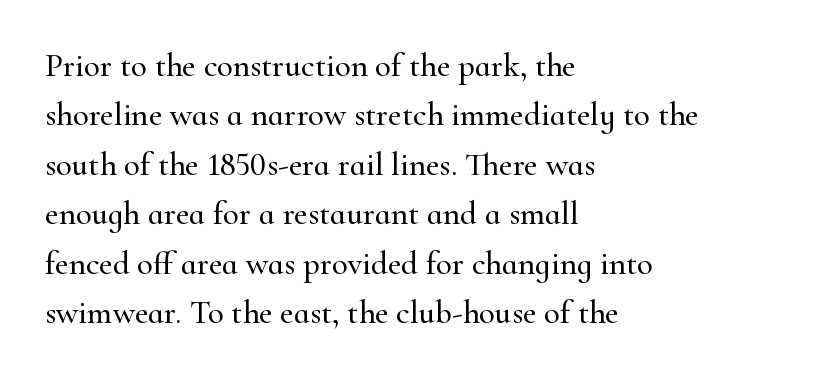
{"serif": "yes", "italic": "no", "width": "normal", "stroke_contrast": "high", "x_height": "small", "monospaced": "no", "underline": "no", "align": "left", "line_spacing": "normal", "line_spacing_ratio": 1.5, "letter_spacing": "normal", "letter_spacing_em": 0.0, "glyph_px": 33}
